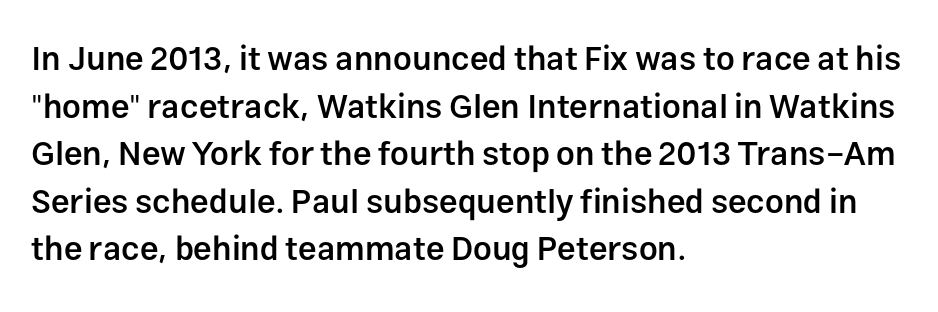
The image shows 33 px semibold sans-serif type, upright; set left-aligned, normal line spacing (1.44x), normal letter spacing, not underlined; low stroke contrast and a medium x-height.
